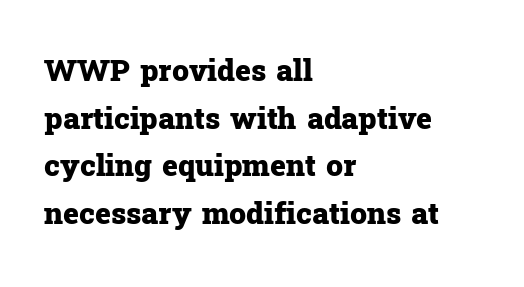
Q: Is the text bold? A: Yes.
Q: Is the text italic (slanted)? A: No, it is upright.
Q: Is the typeface a serif or a sans-serif typeface? A: Serif.
Q: Is the text underlined? A: No.
Q: How is the paragraph aligned? A: Left-aligned.
Q: Is the spacing between letters normal or unusually wide? A: Normal.
Q: Is the spacing between lines tight, normal or loose? A: Normal.
Q: Width (condensed, normal, or wide)? A: Normal.
Q: Stroke contrast? A: Low.
Q: x-height? A: Medium.
Q: Monospaced? A: No.
